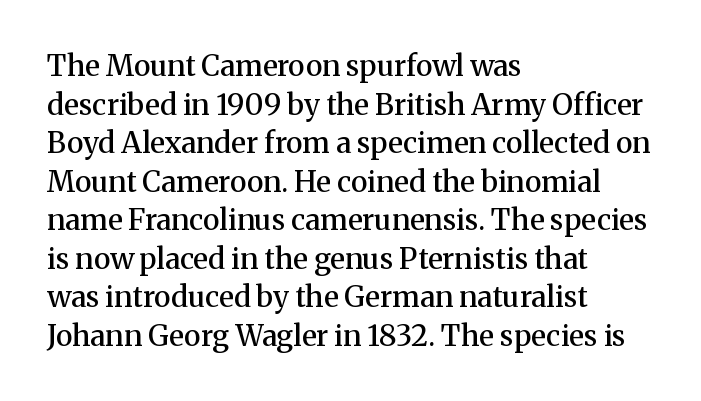
The image shows 29 px semibold serif type, upright; set left-aligned, normal line spacing (1.33x), normal letter spacing, not underlined; medium stroke contrast and a medium x-height.
